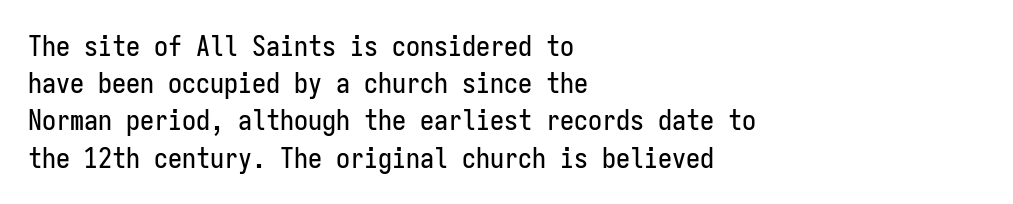
Q: Is the text italic (slanted)? A: No, it is upright.
Q: Is the typeface a serif or a sans-serif typeface? A: Sans-serif.
Q: Is the text underlined? A: No.
Q: How is the paragraph aligned? A: Left-aligned.
Q: Is the spacing between letters normal or unusually wide? A: Normal.
Q: Is the spacing between lines tight, normal or loose? A: Normal.
Q: Width (condensed, normal, or wide)? A: Condensed.
Q: Stroke contrast? A: Low.
Q: x-height? A: Medium.
Q: Monospaced? A: Yes.
